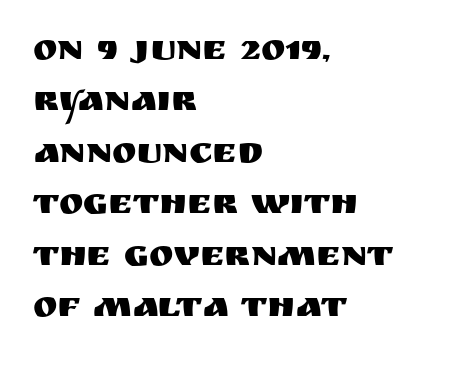
Reading down the column, the eye jumps a familiar distance to each next line. The space directly below the letters is spotless. Caption: standard tracking, unaltered. A roman cut, with each character standing at attention. Looks like regular typesetting: each glyph gets only the width it needs. Teacher's note: observe the even left margin — that is flush-left alignment.
